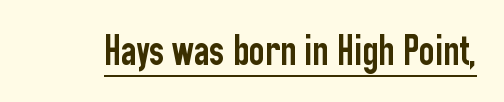
Q: Is the text italic (slanted)? A: No, it is upright.
Q: Is the typeface a serif or a sans-serif typeface? A: Sans-serif.
Q: Is the text underlined? A: Yes.
Q: Is the spacing between letters normal or unusually wide? A: Normal.
Q: Width (condensed, normal, or wide)? A: Condensed.
Q: Stroke contrast? A: Low.
Q: x-height? A: Medium.
Q: Monospaced? A: No.
